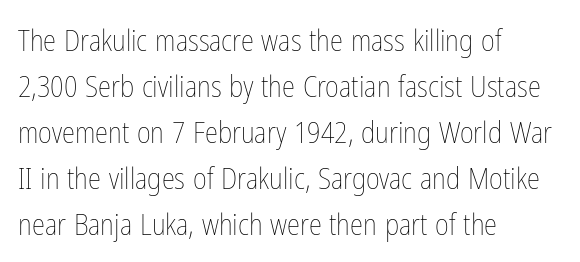
Interline gaps are of average width in this sample. The letters advance in unequal steps, a hallmark of proportional type. No extra ink here — the face is not bold. The font's upright variant was chosen for this text. No word sits above an underline.
